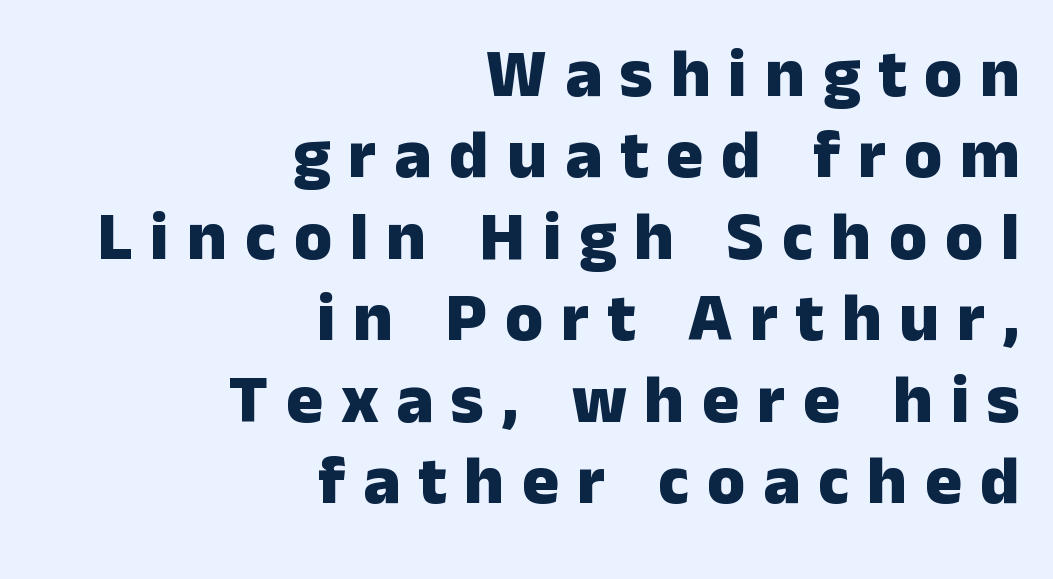
The image shows 69 px heavy sans-serif type, upright; set right-aligned, line spacing 1.18x, unusually wide letter spacing (+0.26 em), not underlined; low stroke contrast and a medium x-height.
